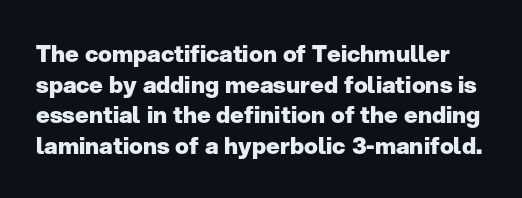
{"italic": "no", "bold": "yes", "underline": "no", "line_spacing": "normal", "line_spacing_ratio": 1.33, "letter_spacing": "normal", "letter_spacing_em": 0.0, "glyph_px": 23}
